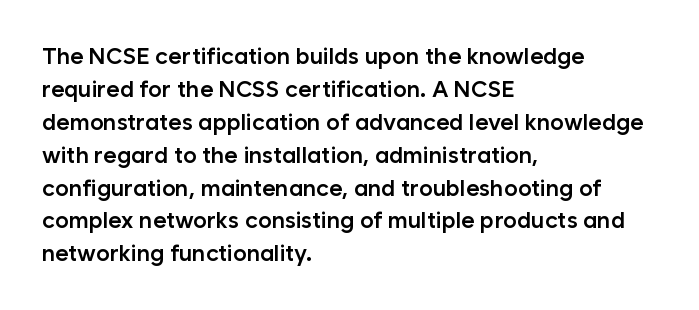
Q: Is the text bold? A: Semi-bold.
Q: Is the text italic (slanted)? A: No, it is upright.
Q: Is the text underlined? A: No.
Q: How is the paragraph aligned? A: Left-aligned.
Q: Is the spacing between letters normal or unusually wide? A: Normal.
Q: Is the spacing between lines tight, normal or loose? A: Normal.
